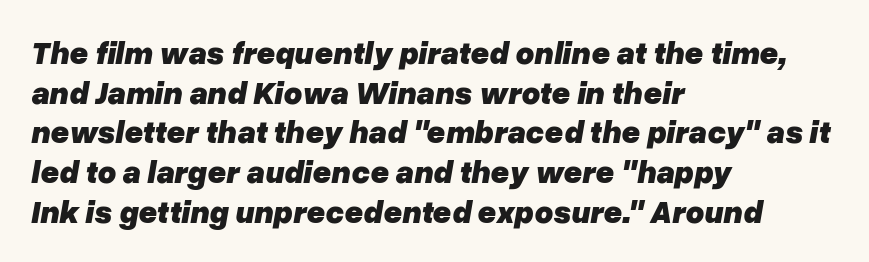
{"italic": "yes", "lean": "right", "slant_degrees": 10, "bold": "yes", "weight": "heavy", "width": "normal", "stroke_contrast": "low", "x_height": "medium", "monospaced": "no", "underline": "no", "align": "left", "line_spacing_ratio": 1.24, "letter_spacing": "normal", "letter_spacing_em": 0.0, "glyph_px": 32}
